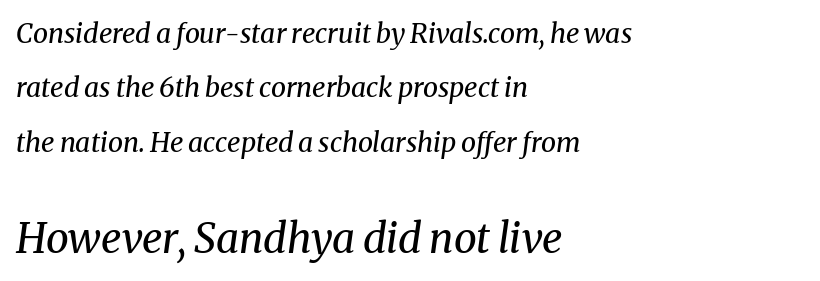
Q: Is the text bold? A: No.
Q: Is the text italic (slanted)? A: Yes, it leans right by about 8 degrees.
Q: Is the typeface a serif or a sans-serif typeface? A: Serif.
Q: Is the text underlined? A: No.
Q: How is the paragraph aligned? A: Left-aligned.
Q: Is the spacing between letters normal or unusually wide? A: Normal.
Q: Is the spacing between lines tight, normal or loose? A: Loose.
Q: Which block of text is set in a larger size, the first (top) or the second (bottom)? A: The second (bottom) one.
Q: Width (condensed, normal, or wide)? A: Normal.
Q: Stroke contrast? A: Medium.
Q: x-height? A: Medium.
Q: Monospaced? A: No.
